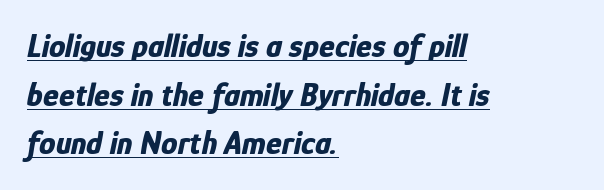
{"italic": "yes", "lean": "right", "slant_degrees": 12, "bold": "yes", "weight": "bold", "width": "condensed", "stroke_contrast": "low", "x_height": "medium", "monospaced": "no", "underline": "yes", "align": "left", "line_spacing": "normal", "line_spacing_ratio": 1.47, "letter_spacing": "normal", "letter_spacing_em": 0.0, "glyph_px": 33}
